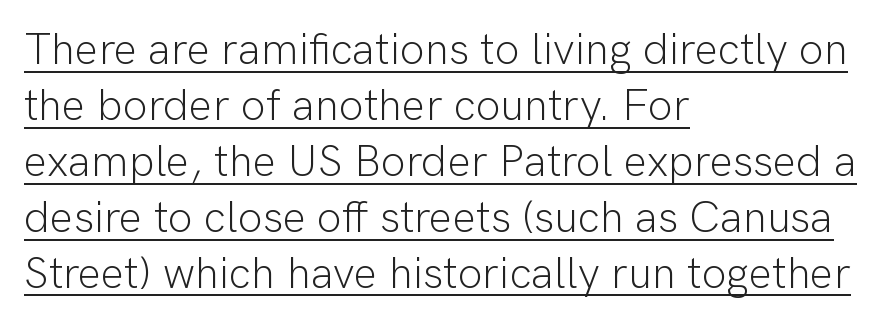
{"serif": "no", "italic": "no", "bold": "no", "weight": "light", "width": "normal", "stroke_contrast": "low", "x_height": "medium", "monospaced": "no", "underline": "yes", "align": "left", "line_spacing": "normal", "line_spacing_ratio": 1.27, "letter_spacing": "normal", "letter_spacing_em": 0.0, "glyph_px": 44}
